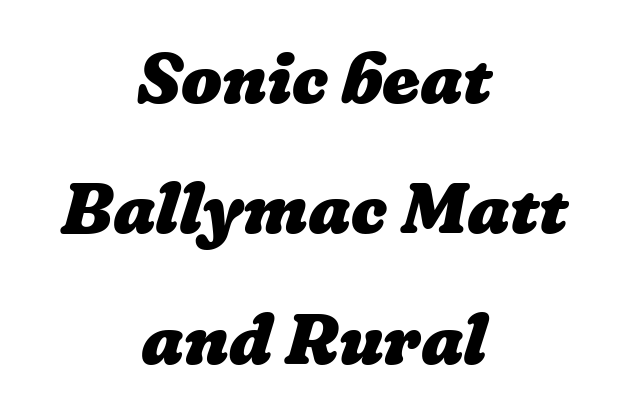
{"bold": "yes", "weight": "heavy", "width": "normal", "stroke_contrast": "low", "x_height": "medium", "monospaced": "no", "underline": "no", "align": "center", "line_spacing_ratio": 1.81, "letter_spacing": "normal", "letter_spacing_em": 0.0, "glyph_px": 72}
